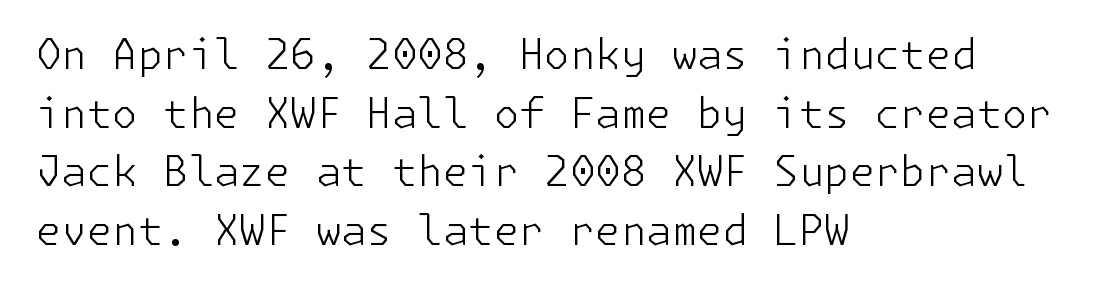
The image shows 41 px light sans-serif type, upright; set left-aligned, normal line spacing (1.43x), normal letter spacing, not underlined; low stroke contrast and a medium x-height.
